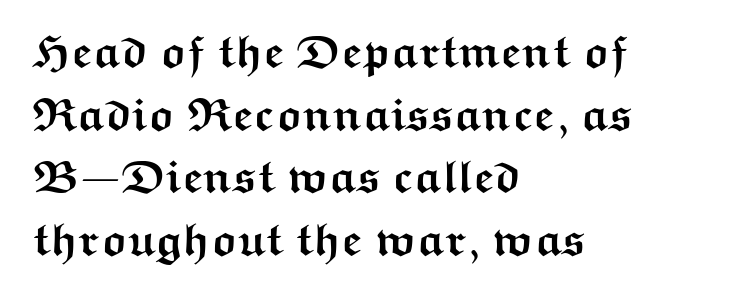
When letters stand straight like this, we call the style roman or upright. Pretty heavy lettering here — definitely bold. Honestly, the letter spacing is just normal — you wouldn't notice it. Line spacing here is normal.
